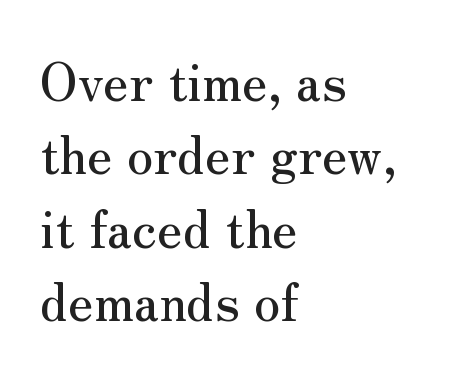
Q: Is the text italic (slanted)? A: No, it is upright.
Q: Is the typeface a serif or a sans-serif typeface? A: Serif.
Q: Is the text underlined? A: No.
Q: How is the paragraph aligned? A: Left-aligned.
Q: Is the spacing between letters normal or unusually wide? A: Normal.
Q: Is the spacing between lines tight, normal or loose? A: Normal.
Q: Width (condensed, normal, or wide)? A: Normal.
Q: Stroke contrast? A: Medium.
Q: x-height? A: Small.
Q: Monospaced? A: No.
